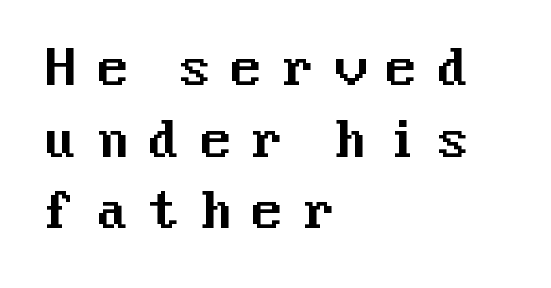
Q: Is the text italic (slanted)? A: No, it is upright.
Q: Is the typeface a serif or a sans-serif typeface? A: Sans-serif.
Q: Is the text underlined? A: No.
Q: How is the paragraph aligned? A: Left-aligned.
Q: Is the spacing between letters normal or unusually wide? A: Unusually wide.
Q: Is the spacing between lines tight, normal or loose? A: Normal.
Q: Width (condensed, normal, or wide)? A: Normal.
Q: Stroke contrast? A: Medium.
Q: x-height? A: Medium.
